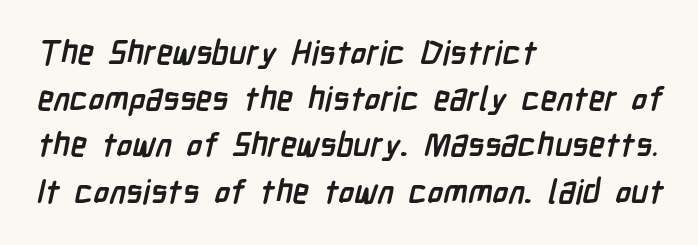
Q: Is the text bold? A: Yes.
Q: Is the typeface a serif or a sans-serif typeface? A: Sans-serif.
Q: Is the text underlined? A: No.
Q: How is the paragraph aligned? A: Left-aligned.
Q: Is the spacing between letters normal or unusually wide? A: Normal.
Q: Is the spacing between lines tight, normal or loose? A: Normal.
Q: Width (condensed, normal, or wide)? A: Condensed.
Q: Stroke contrast? A: Low.
Q: x-height? A: Medium.
Q: Monospaced? A: No.
